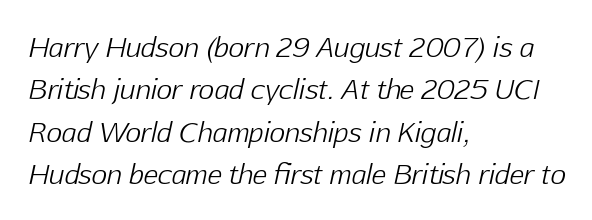
Q: Is the text bold? A: No.
Q: Is the text italic (slanted)? A: Yes, it leans right by about 12 degrees.
Q: Is the text underlined? A: No.
Q: How is the paragraph aligned? A: Left-aligned.
Q: Is the spacing between letters normal or unusually wide? A: Normal.
Q: Is the spacing between lines tight, normal or loose? A: Normal.
